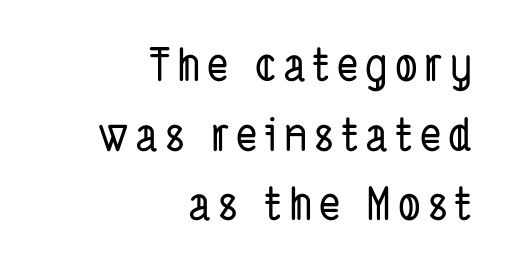
The paragraph shown leans on its right margin. The words here are not underlined. One glance says typical: line gaps are just what's usual. Nothing sits at the stroke ends, so this counts as sans-serif. The face used here is proportionally spaced, like ordinary book or web type.
